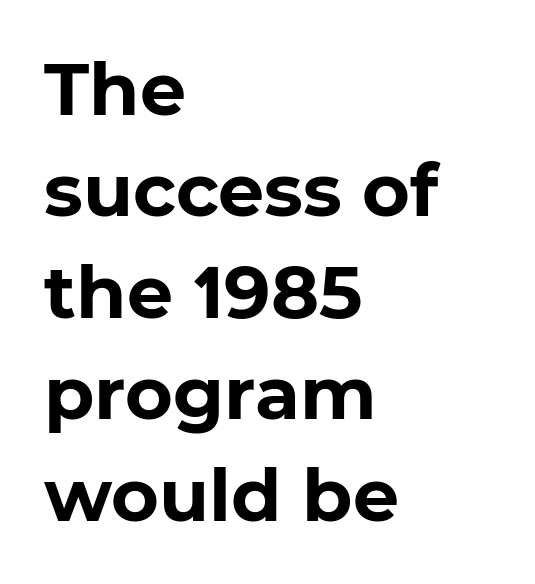
{"serif": "no", "bold": "yes", "weight": "bold", "width": "normal", "stroke_contrast": "low", "x_height": "medium", "monospaced": "no", "underline": "no", "align": "left", "line_spacing": "normal", "line_spacing_ratio": 1.39, "letter_spacing": "normal", "letter_spacing_em": 0.0, "glyph_px": 73}
